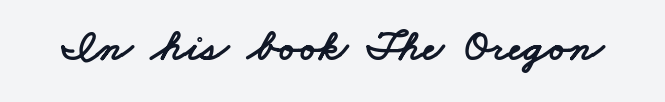
Quick note: underline off. The passage shown has conventional tracking throughout. Proportional: the letters do not fall into vertical columns. Regarding serifs, this sample does without them.
